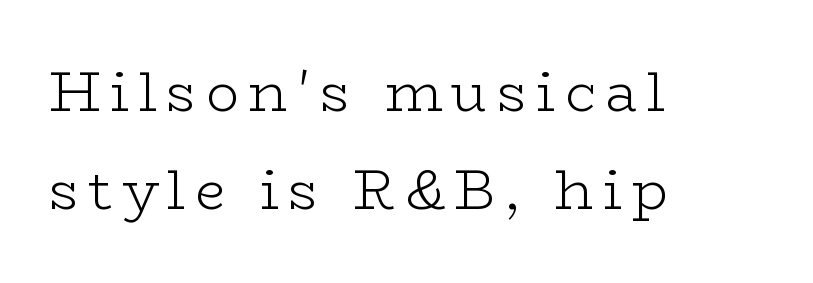
A student would call this left alignment; a typographer would say flush left, rag right. No chunkiness to these letters — they're not bold. Underline: absent. Upright lettering throughout. Typographically, this falls in the serif category. This sample has the flowing, uneven cadence of proportional lettering.
